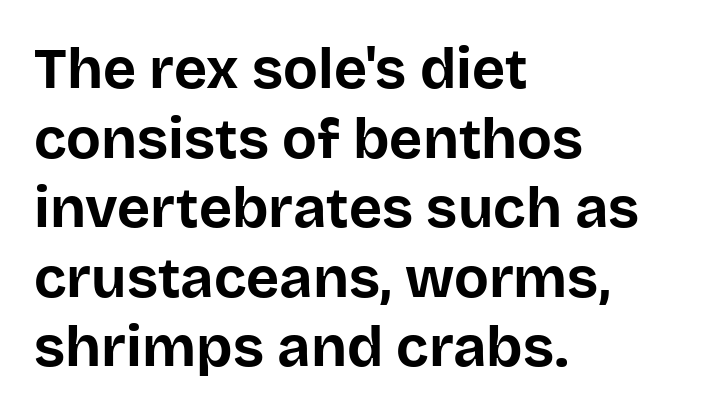
{"serif": "no", "italic": "no", "bold": "yes", "weight": "bold", "width": "normal", "stroke_contrast": "low", "x_height": "large", "monospaced": "no", "underline": "no", "align": "left", "line_spacing_ratio": 1.22, "letter_spacing": "normal", "letter_spacing_em": 0.0, "glyph_px": 57}
